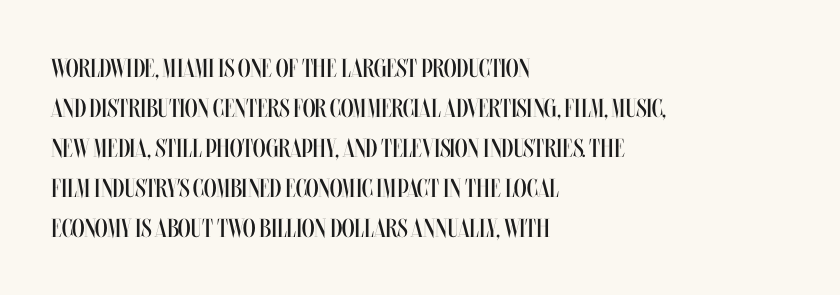
{"italic": "no", "bold": "no", "underline": "no", "align": "left", "line_spacing": "normal", "line_spacing_ratio": 1.54, "letter_spacing": "normal", "letter_spacing_em": 0.0, "glyph_px": 26}
